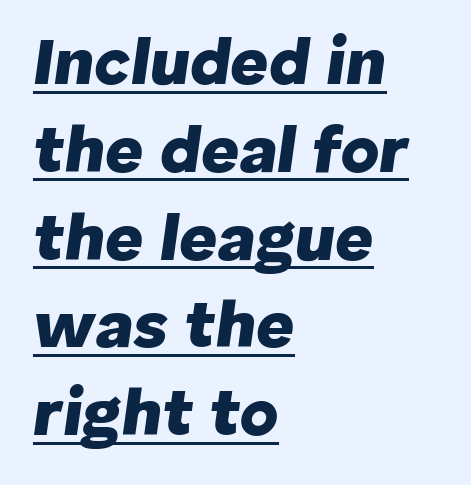
The lines in this sample share a left origin and differ only in where they stop. Whoever set this chose a conventional vertical rhythm. Slant detected: the letters are inclined. The type is set solid horizontally, with unmodified tracking. These lines are rendered in a variable-pitch font. The face used here appears with an underline applied.
